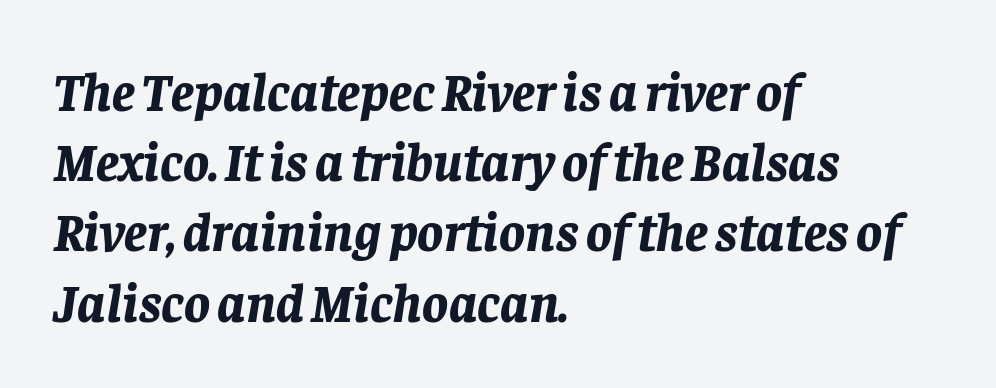
The glyphs are unaccompanied by any horizontal stroke below them. Short note: letters normally spaced. This sample has the flowing, uneven cadence of proportional lettering. The whole block is typeset with a tilt.
